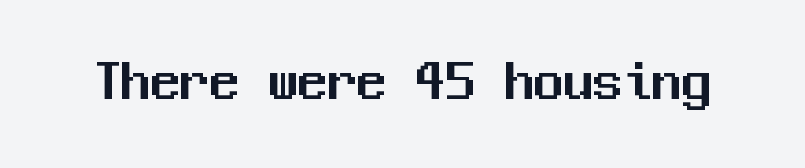
The image shows 59 px sans-serif type, upright, monospaced; set normal letter spacing, not underlined; medium stroke contrast and a medium x-height.
